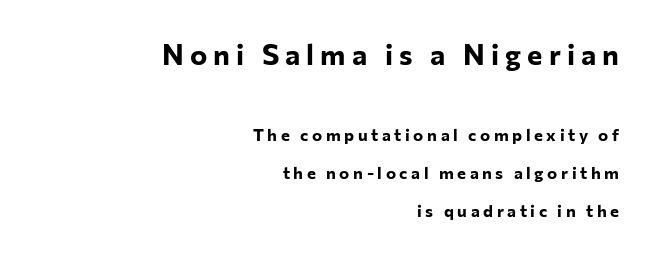
Summary of vertical rhythm: relaxed, with wide interline spacing. Is there any slant? The stems are plumb. The text block is weighted toward the right margin, trailing off unevenly leftward. Check the space under the baseline: it is left empty.
